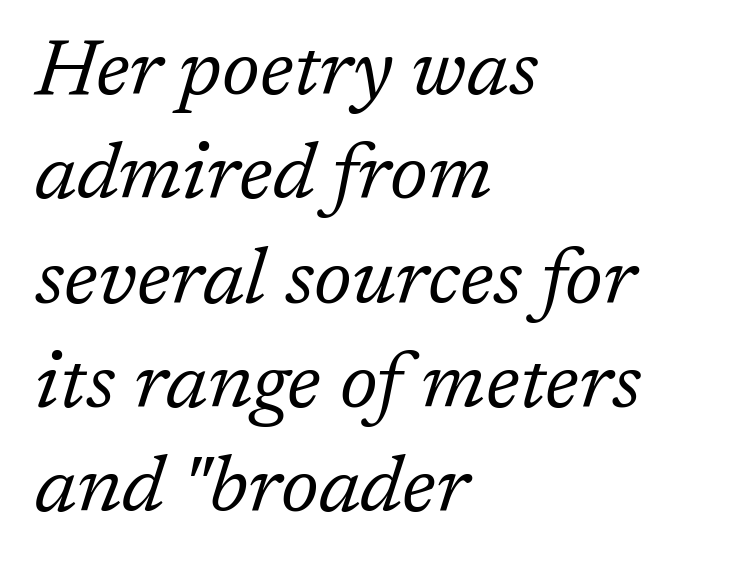
Character widths vary here, with narrow letters taking less room than wide ones. The typesetting does not lean heavy: it is not bold. There's an unmistakable incline to the writing here. Notice how descenders clear the ascenders below comfortably — that's standard leading. To sum up the face: it has serifs.
